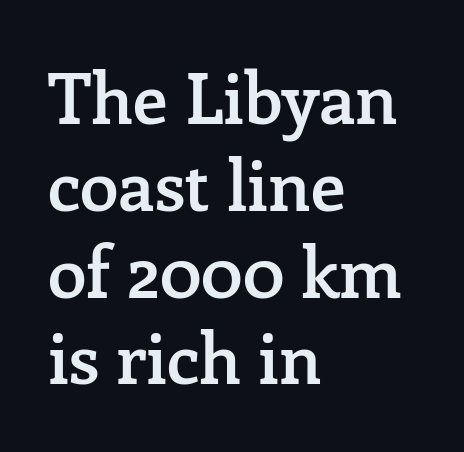
You could call the tracking neutral — neither tight nor loose. Underline: absent. Look at the bottom of the vertical strokes: they flare into serifs here. Ascenders rise straight up at ninety degrees. Character widths vary here, with narrow letters taking less room than wide ones.
